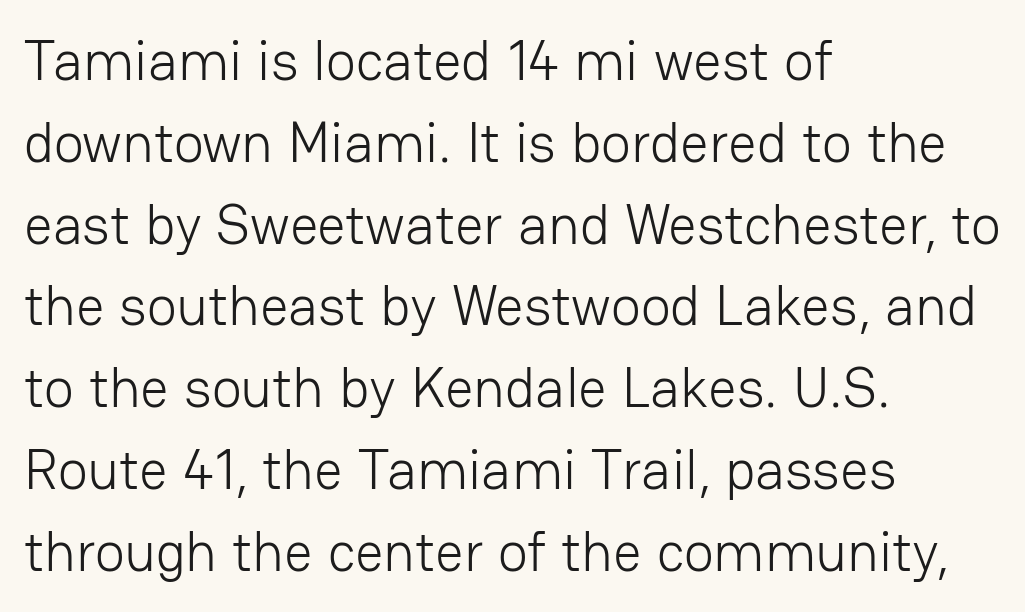
The letters look calm and open, with moderate or lighter stems. Rows of type keep a routine distance in the vertical direction. These lines are composed in type without serifs. Underline: absent.
